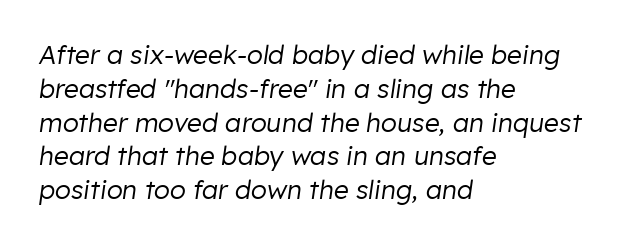
Q: Is the text bold? A: No.
Q: Is the text italic (slanted)? A: Yes, it leans right by about 8 degrees.
Q: Is the text underlined? A: No.
Q: How is the paragraph aligned? A: Left-aligned.
Q: Is the spacing between letters normal or unusually wide? A: Normal.
Q: Is the spacing between lines tight, normal or loose? A: Normal.
